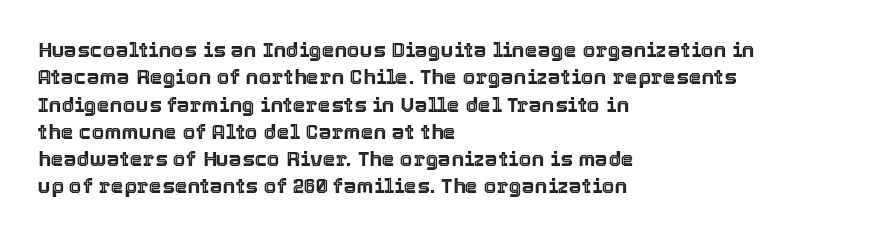
{"italic": "no", "underline": "no", "align": "left", "line_spacing": "normal", "line_spacing_ratio": 1.3, "letter_spacing": "normal", "letter_spacing_em": 0.0, "glyph_px": 21}
